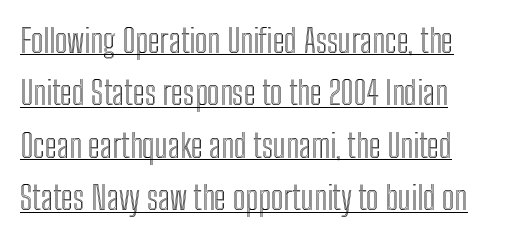
{"italic": "no", "width": "condensed", "x_height": "medium", "monospaced": "no", "underline": "yes", "align": "left", "line_spacing": "normal", "line_spacing_ratio": 1.59, "letter_spacing": "normal", "letter_spacing_em": 0.0, "glyph_px": 33}
